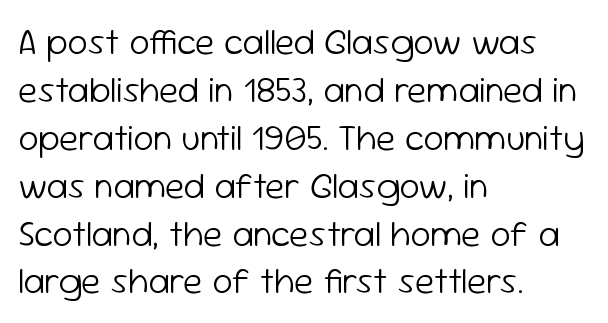
These lines stack with their left ends in a neat column. Normally led — the rows are evenly, conventionally spaced. Nope, not italic — everything's standing straight. Stems and bowls with no extra thickness — not bold.
